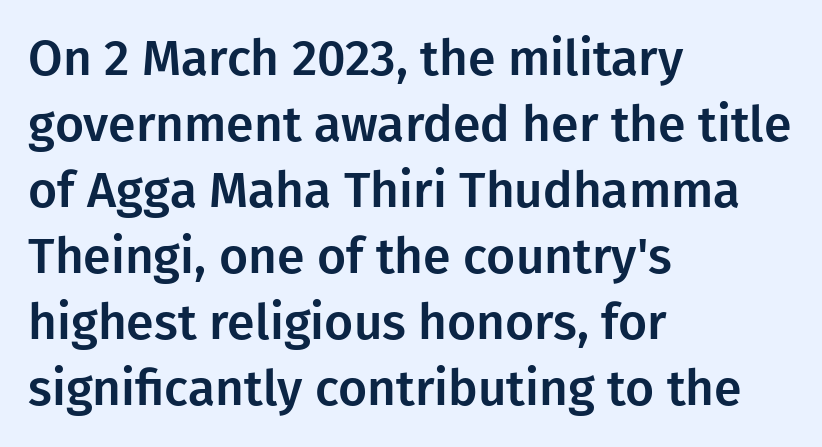
The image shows 50 px sans-serif type, upright; set left-aligned, normal line spacing (1.32x), normal letter spacing, not underlined; low stroke contrast and a medium x-height.
